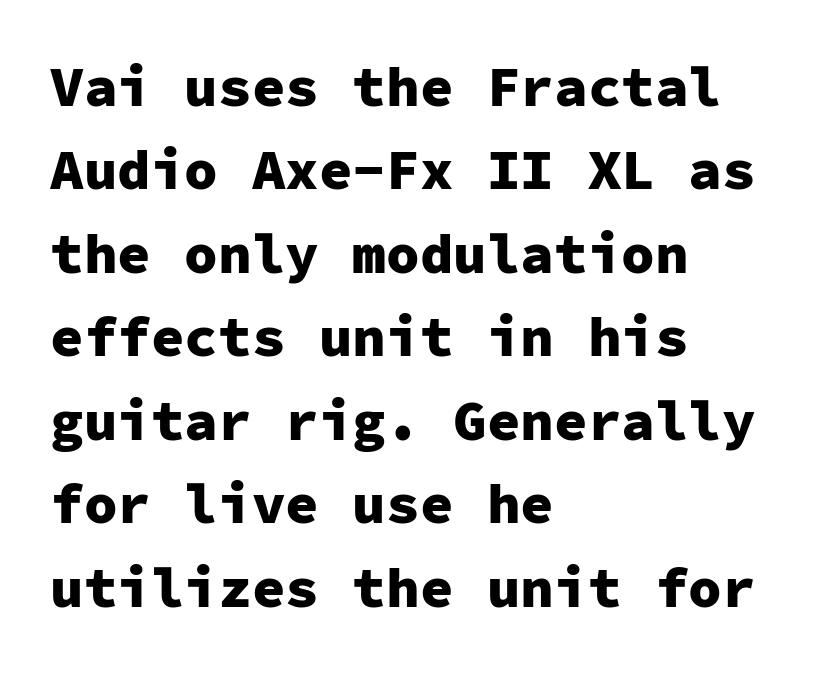
Q: Is the text bold? A: Yes.
Q: Is the text italic (slanted)? A: No, it is upright.
Q: Is the typeface a serif or a sans-serif typeface? A: Sans-serif.
Q: Is the text underlined? A: No.
Q: How is the paragraph aligned? A: Left-aligned.
Q: Is the spacing between letters normal or unusually wide? A: Normal.
Q: Is the spacing between lines tight, normal or loose? A: Normal.
Q: Width (condensed, normal, or wide)? A: Normal.
Q: Stroke contrast? A: Low.
Q: x-height? A: Medium.
Q: Monospaced? A: Yes.
